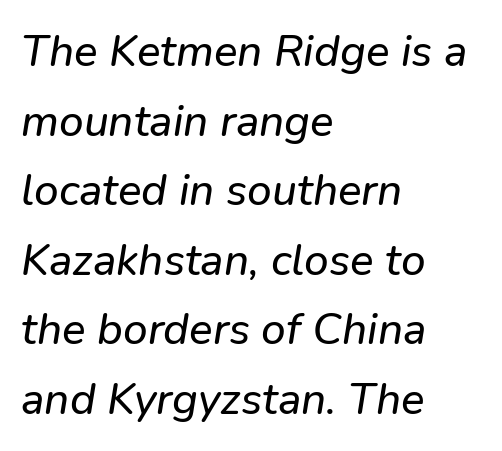
One glance says typical: line gaps are just what's usual. Tracking value appears to be zero — textbook default spacing. You could not count columns in this text — the font is proportionally spaced. In CSS terms this would be text-align: left.
